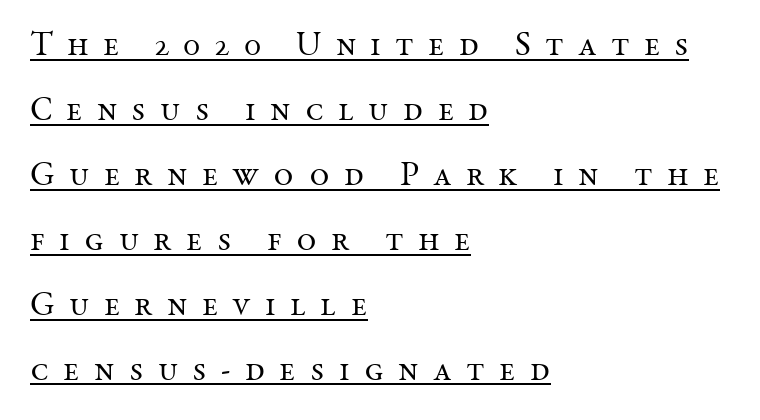
To sum up the face: it has serifs. What stands out about the letter spacing? Its width — letters are far apart. A typographer would call this underscored text. Caption: multi-line text, flush left, ragged right.
